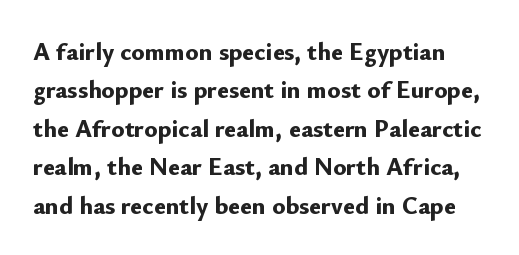
The image shows 25 px bold type, upright; set normal line spacing (1.54x), normal letter spacing, not underlined.
